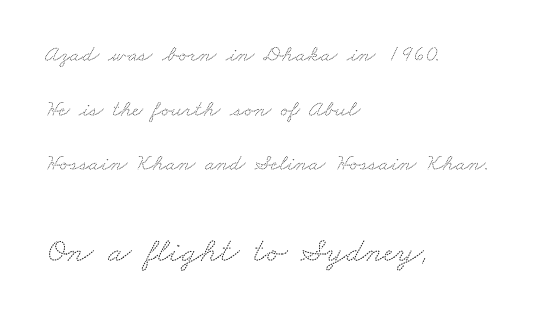
Q: Is the typeface a serif or a sans-serif typeface? A: Serif.
Q: Is the text underlined? A: No.
Q: How is the paragraph aligned? A: Left-aligned.
Q: Is the spacing between letters normal or unusually wide? A: Normal.
Q: Is the spacing between lines tight, normal or loose? A: Loose.
Q: Which block of text is set in a larger size, the first (top) or the second (bottom)? A: The second (bottom) one.
Q: Width (condensed, normal, or wide)? A: Wide.
Q: Stroke contrast? A: Medium.
Q: x-height? A: Small.
Q: Monospaced? A: No.
